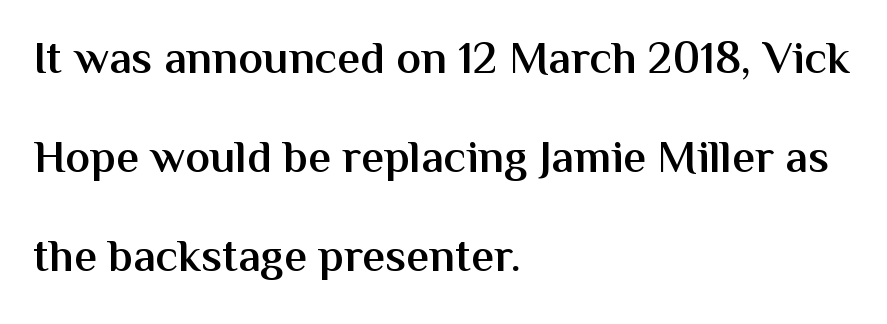
{"serif": "no", "italic": "no", "bold": "semi", "weight": "semibold", "width": "normal", "stroke_contrast": "medium", "x_height": "medium", "monospaced": "no", "underline": "no", "align": "left", "line_spacing": "loose", "line_spacing_ratio": 2.15, "letter_spacing": "normal", "letter_spacing_em": 0.0, "glyph_px": 46}
